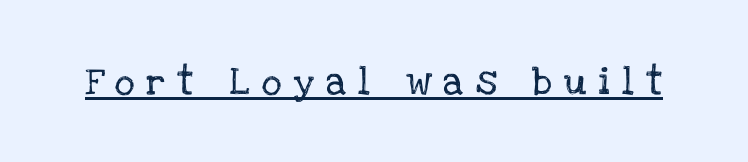
{"serif": "yes", "italic": "no", "width": "normal", "stroke_contrast": "low", "x_height": "large", "monospaced": "no", "underline": "yes", "letter_spacing": "wide", "letter_spacing_em": 0.43, "glyph_px": 28}
